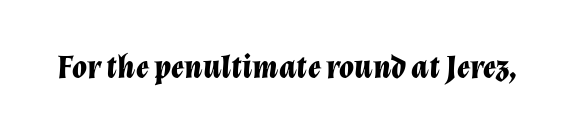
{"italic": "yes", "lean": "right", "slant_degrees": 12, "bold": "yes", "weight": "bold", "width": "normal", "stroke_contrast": "low", "x_height": "medium", "monospaced": "no", "underline": "no", "letter_spacing": "normal", "letter_spacing_em": 0.0, "glyph_px": 34}
